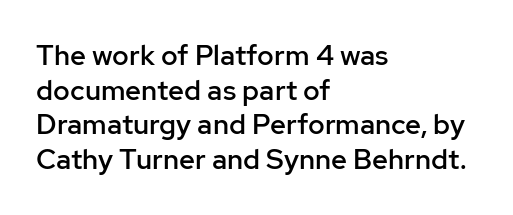
The specimen omits any rule beneath the text block's lines. The letters advance in unequal steps, a hallmark of proportional type. When letters stand straight like this, we call the style roman or upright. Heft: intermediate — a semibold.
